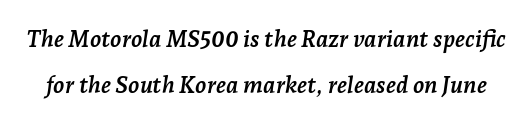
You could fit nearly another row in the gap between these rows. Words appear dense and cohesive because spacing is normal. How heavy is the stroke? Heavy — this is a bold. The foot of each line stays bare and open.
